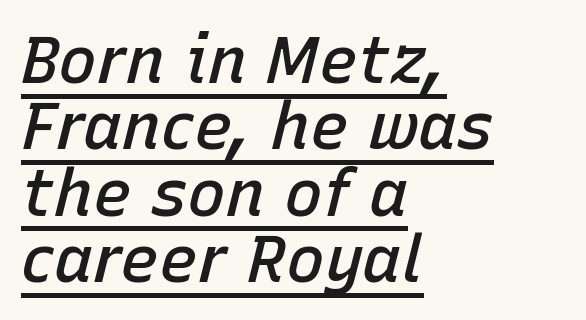
{"italic": "yes", "lean": "right", "slant_degrees": 15, "bold": "semi", "weight": "semibold", "width": "normal", "stroke_contrast": "low", "x_height": "medium", "monospaced": "no", "underline": "yes", "align": "left", "line_spacing": "tight", "line_spacing_ratio": 1.02, "letter_spacing": "normal", "letter_spacing_em": 0.0, "glyph_px": 65}
